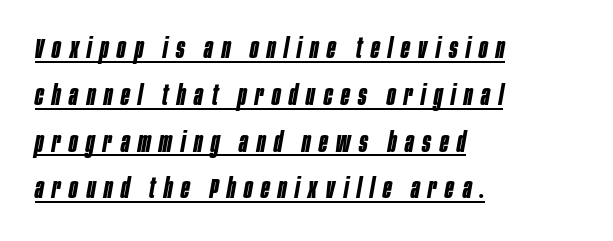
Whoever set this chose a conventional vertical rhythm. Characters are canted at an angle relative to the baseline's perpendicular. Horizontal alignment here is leftward, the default for most running prose. The passage shown has open, widely tracked lettering throughout. The rendering uses natural spacing where letterforms have individual widths. Stroke thickness is high; the sample reads as a true bold.
